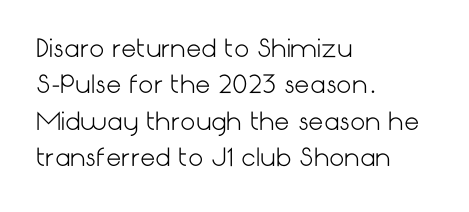
{"italic": "no", "bold": "no", "underline": "no", "align": "left", "line_spacing": "normal", "line_spacing_ratio": 1.52, "letter_spacing": "normal", "letter_spacing_em": 0.0, "glyph_px": 24}
